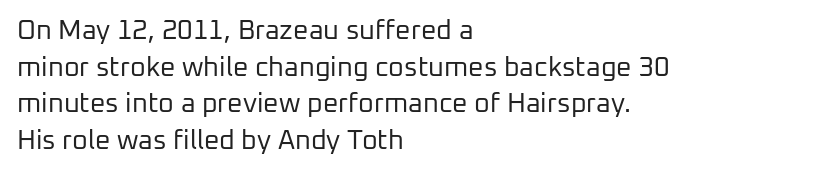
Reading down the block, your eye returns to a fixed left position each line. Do the letters lean? They stand straight. The strip under each line holds only bare page. Bold? No — there's no thickening of the strokes. Line spacing here is normal. Glyph-to-glyph distance matches everyday printed text.
